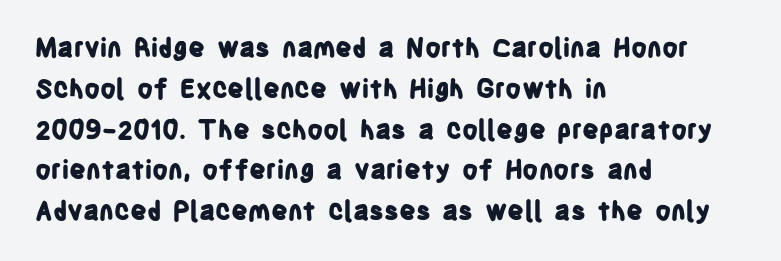
The image shows 26 px bold type, upright; set left-aligned, normal line spacing (1.57x), normal letter spacing, not underlined.
